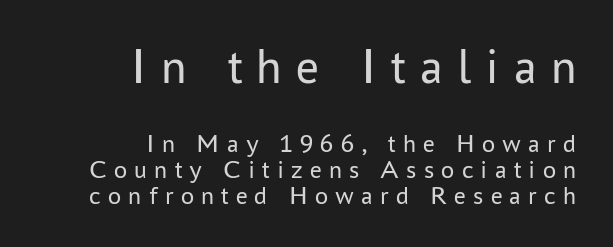
Summary of weight: not heavy and not bold. Bare-footed words on every line. Whoever set this made the first block the dominant, larger element. Is there any slant? The stems are plumb. The typesetter chose a ragged-left arrangement here. Nope, no serifs anywhere on these letters.
